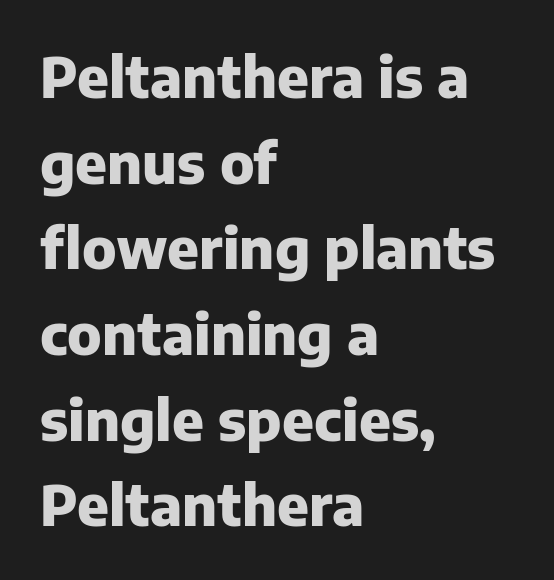
{"serif": "no", "italic": "no", "bold": "yes", "weight": "heavy", "width": "normal", "stroke_contrast": "low", "x_height": "medium", "monospaced": "no", "underline": "no", "align": "left", "line_spacing": "normal", "line_spacing_ratio": 1.53, "letter_spacing": "normal", "letter_spacing_em": 0.0, "glyph_px": 56}
